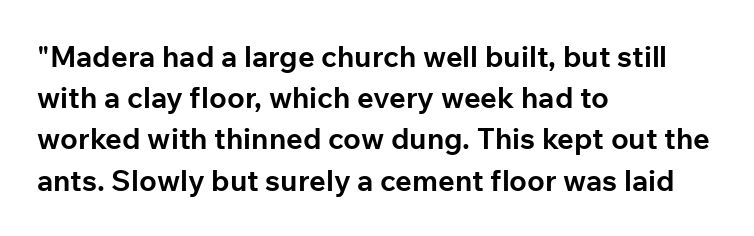
{"serif": "no", "italic": "no", "bold": "yes", "weight": "bold", "width": "normal", "stroke_contrast": "low", "x_height": "medium", "monospaced": "no", "underline": "no", "align": "left", "line_spacing": "normal", "line_spacing_ratio": 1.42, "letter_spacing": "normal", "letter_spacing_em": 0.0, "glyph_px": 29}
